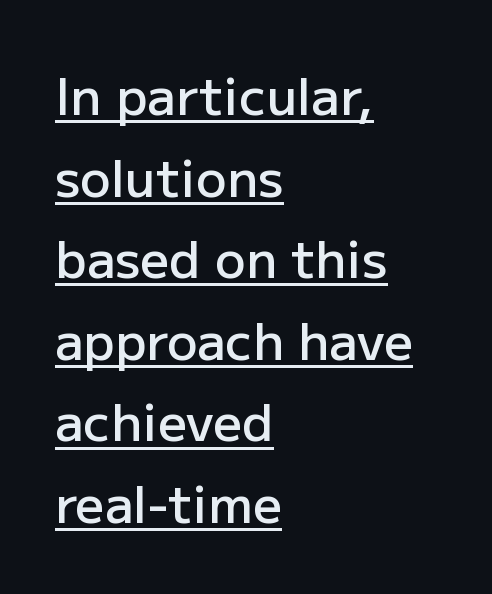
The image shows 51 px semibold sans-serif type, upright; set left-aligned, normal line spacing (1.6x), normal letter spacing, underlined; low stroke contrast and a medium x-height.
